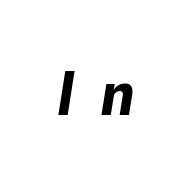
Every letter is thick-stroked: bold, no question. Descenders hang freely into open space. Is this a fixed-width face? No — the glyphs have proportional, varying widths. Letter spacing: wide. In terms of posture, this sample is oblique.
